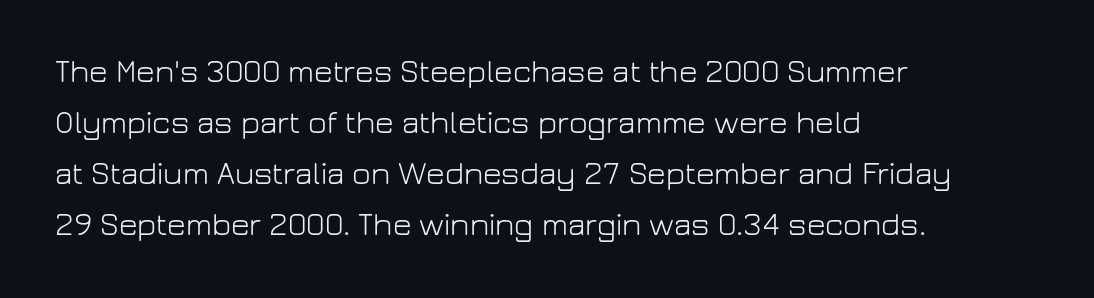
{"serif": "no", "italic": "no", "bold": "no", "weight": "light", "width": "normal", "stroke_contrast": "low", "x_height": "medium", "monospaced": "no", "underline": "no", "align": "left", "line_spacing": "normal", "line_spacing_ratio": 1.59, "letter_spacing": "normal", "letter_spacing_em": 0.0, "glyph_px": 32}
